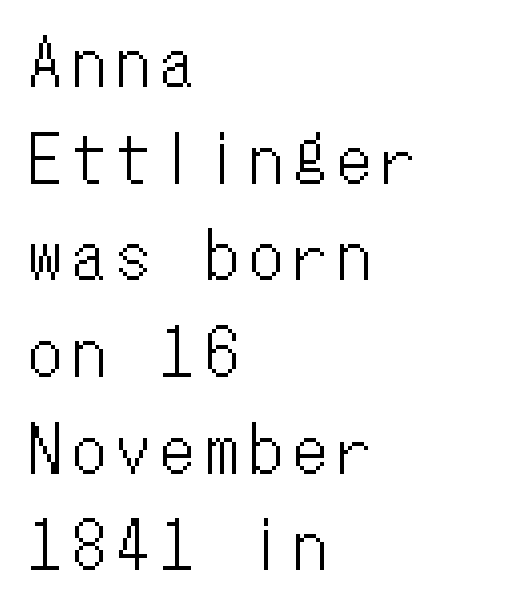
{"italic": "no", "width": "condensed", "stroke_contrast": "low", "x_height": "medium", "monospaced": "yes", "underline": "no", "align": "left", "line_spacing": "normal", "line_spacing_ratio": 1.51, "glyph_px": 64}
